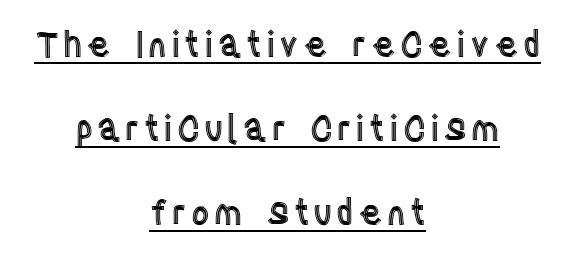
Q: Is the text italic (slanted)? A: No, it is upright.
Q: Is the text underlined? A: Yes.
Q: How is the paragraph aligned? A: Centered.
Q: Is the spacing between lines tight, normal or loose? A: Loose.
Q: Width (condensed, normal, or wide)? A: Condensed.
Q: x-height? A: Large.
Q: Monospaced? A: No.
